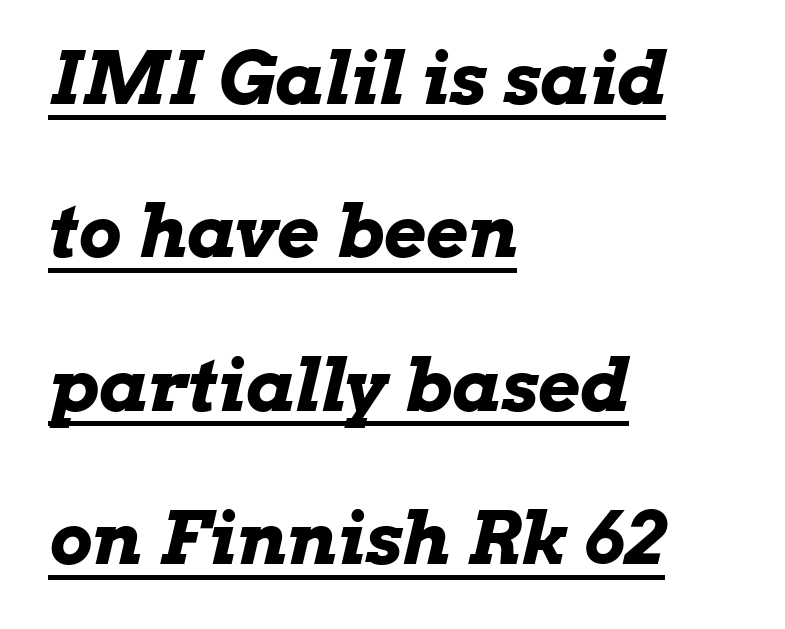
Caption: lettering with a line underneath. The space between consecutive lines is lavish. The setting favours the left margin, as ordinary paragraphs usually do. The characters look thick and weighty, a clear bold. Each letter keeps its own natural width here, so spacing adapts to shape.
